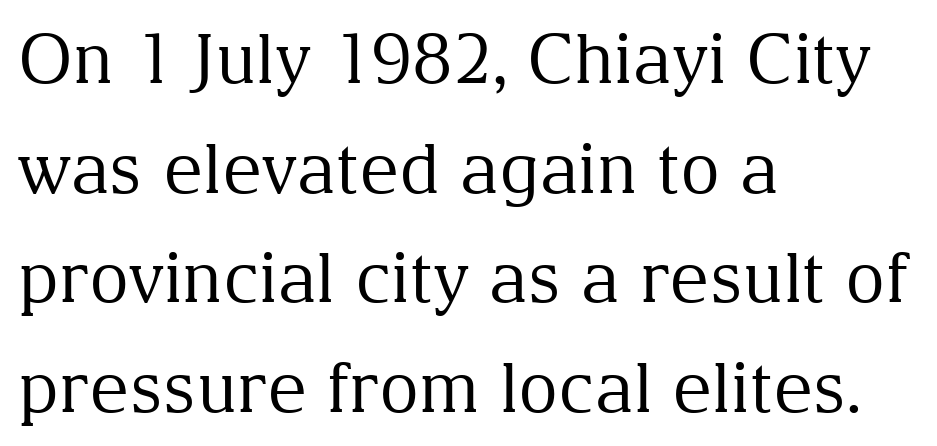
You can tell it's not italic because the verticals are truly vertical. Here the glyphs are tracked normally, forming tight word shapes. Proportional: the letters do not fall into vertical columns. A quiet, ordinary-to-light weight characterises the typeface. Beneath every word, the page is bare. A typesetter would label this face a serif.
